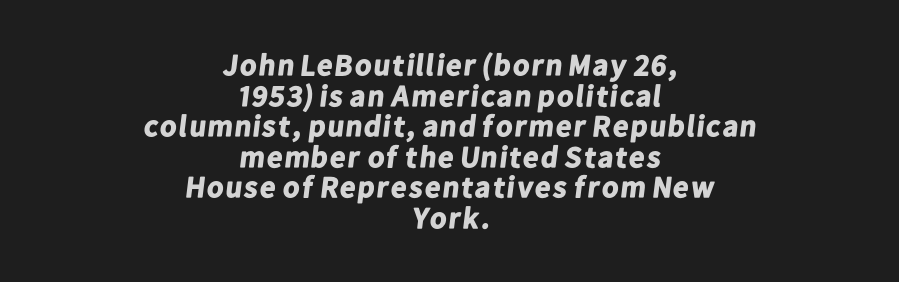
{"serif": "no", "bold": "yes", "weight": "bold", "width": "normal", "stroke_contrast": "low", "x_height": "medium", "monospaced": "no", "underline": "no", "align": "center", "line_spacing": "tight", "line_spacing_ratio": 1.02, "letter_spacing": "normal", "letter_spacing_em": 0.0, "glyph_px": 30}
